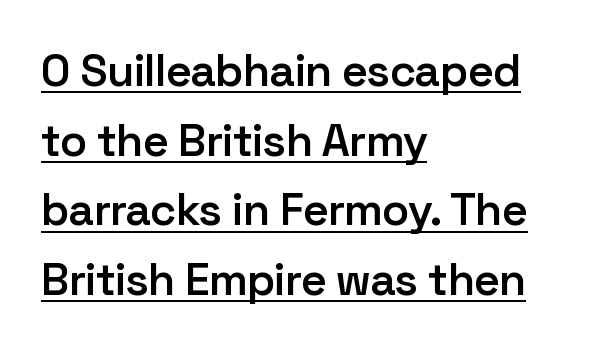
Q: Is the text bold? A: Semi-bold.
Q: Is the text italic (slanted)? A: No, it is upright.
Q: Is the typeface a serif or a sans-serif typeface? A: Sans-serif.
Q: Is the text underlined? A: Yes.
Q: How is the paragraph aligned? A: Left-aligned.
Q: Is the spacing between letters normal or unusually wide? A: Normal.
Q: Is the spacing between lines tight, normal or loose? A: Normal.
Q: Width (condensed, normal, or wide)? A: Normal.
Q: Stroke contrast? A: Low.
Q: x-height? A: Medium.
Q: Monospaced? A: No.
